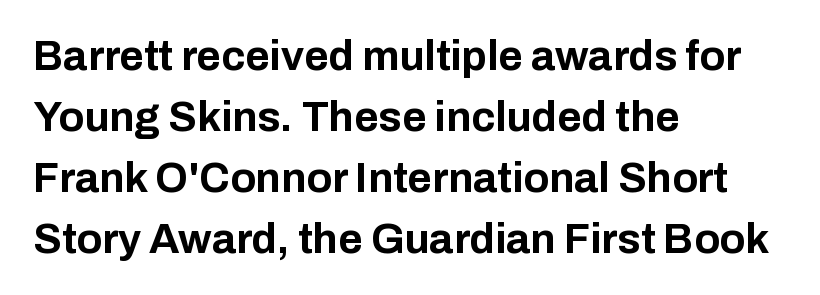
Q: Is the text bold? A: Yes.
Q: Is the text italic (slanted)? A: No, it is upright.
Q: Is the typeface a serif or a sans-serif typeface? A: Sans-serif.
Q: Is the text underlined? A: No.
Q: How is the paragraph aligned? A: Left-aligned.
Q: Is the spacing between letters normal or unusually wide? A: Normal.
Q: Is the spacing between lines tight, normal or loose? A: Normal.
Q: Width (condensed, normal, or wide)? A: Normal.
Q: Stroke contrast? A: Low.
Q: x-height? A: Medium.
Q: Monospaced? A: No.
